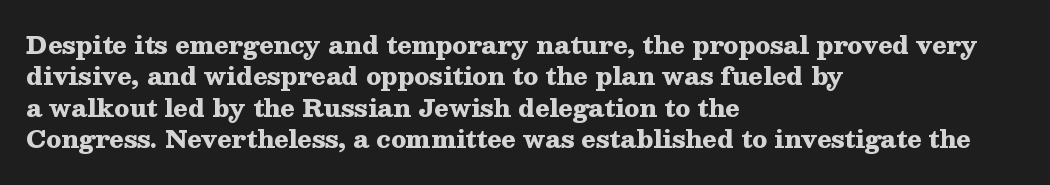
Caption: standard tracking, unaltered. In CSS terms this would be text-align: left. Unlike italic type, these characters show no tilt at all. A dark, heavy texture on the line: the type is bold.
